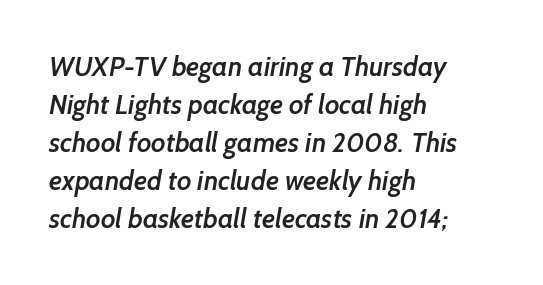
The image shows 27 px text type; set left-aligned, normal line spacing (1.41x), normal letter spacing, not underlined.
